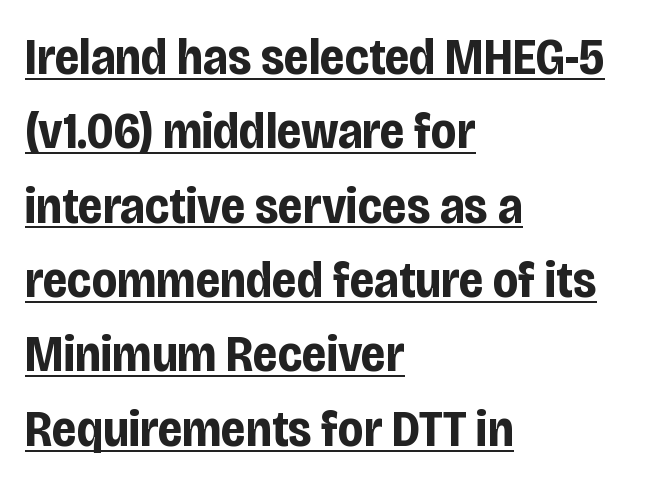
{"serif": "no", "italic": "no", "bold": "yes", "weight": "bold", "width": "condensed", "stroke_contrast": "low", "x_height": "large", "monospaced": "no", "underline": "yes", "align": "left", "line_spacing": "normal", "line_spacing_ratio": 1.43, "letter_spacing": "normal", "letter_spacing_em": 0.0, "glyph_px": 52}
